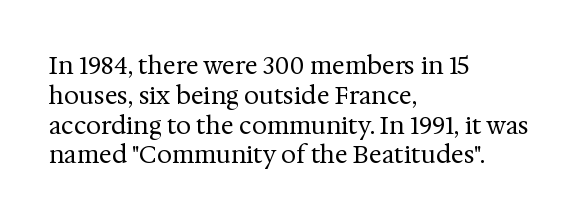
The image shows 24 px text type, upright; set left-aligned, line spacing 1.24x, normal letter spacing, not underlined.
